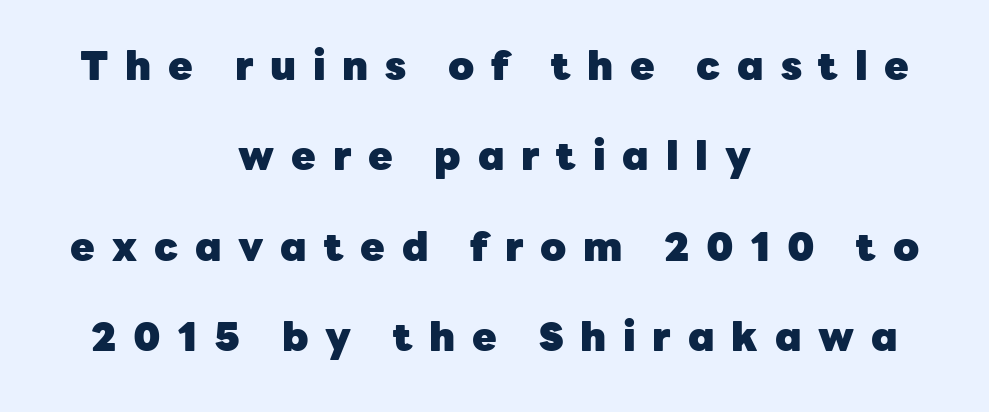
{"serif": "no", "italic": "no", "bold": "yes", "weight": "heavy", "width": "normal", "stroke_contrast": "low", "x_height": "medium", "monospaced": "no", "underline": "no", "align": "center", "line_spacing": "loose", "line_spacing_ratio": 2.26, "letter_spacing": "wide", "letter_spacing_em": 0.42, "glyph_px": 40}
